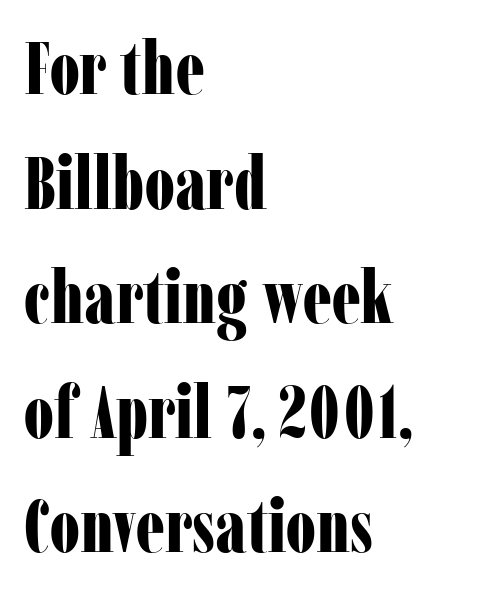
{"serif": "yes", "italic": "no", "bold": "yes", "weight": "bold", "width": "condensed", "stroke_contrast": "low", "x_height": "medium", "monospaced": "no", "underline": "no", "align": "left", "line_spacing": "normal", "line_spacing_ratio": 1.57, "letter_spacing": "normal", "letter_spacing_em": 0.0, "glyph_px": 73}
